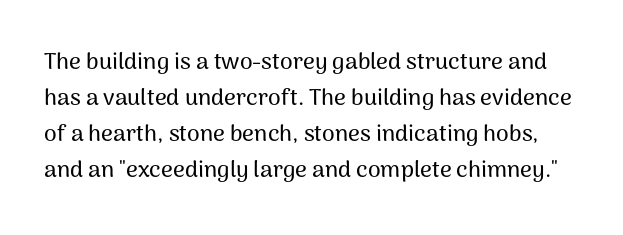
The zone under the glyphs is completely vacant. The rows are spaced the way most documents space them. This is the regular roman posture of the typeface. The letterforms sit shoulder to shoulder at normal distance.
